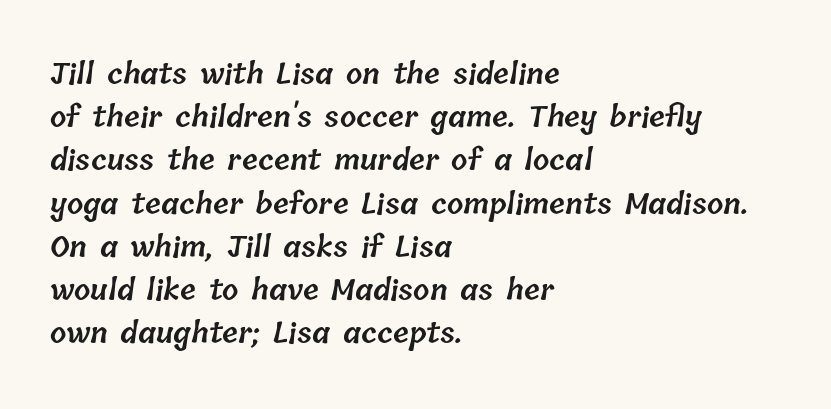
Q: Is the text bold? A: Semi-bold.
Q: Is the text underlined? A: No.
Q: How is the paragraph aligned? A: Left-aligned.
Q: Is the spacing between letters normal or unusually wide? A: Normal.
Q: Is the spacing between lines tight, normal or loose? A: Normal.
Q: Width (condensed, normal, or wide)? A: Normal.
Q: Stroke contrast? A: Low.
Q: x-height? A: Medium.
Q: Monospaced? A: No.
